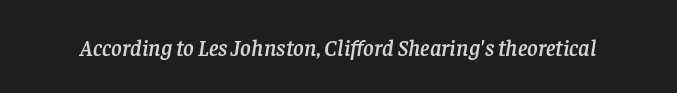
The image shows 23 px text type, italic (leaning right); set normal letter spacing, not underlined.
